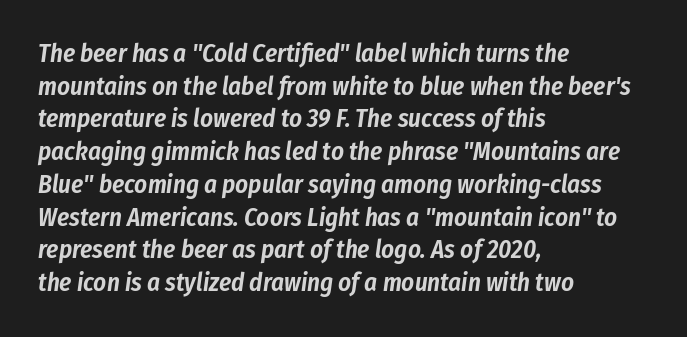
Horizontally, the lines are justified to the leading edge only. The space directly below the letters is spotless. Normally led — the rows are evenly, conventionally spaced. This sample uses plain, unmodified letter spacing.
